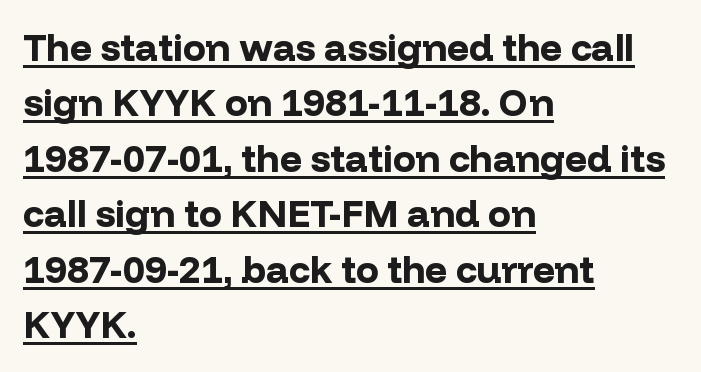
{"serif": "no", "italic": "no", "bold": "yes", "weight": "bold", "width": "normal", "stroke_contrast": "low", "x_height": "medium", "monospaced": "no", "underline": "yes", "align": "left", "line_spacing": "normal", "line_spacing_ratio": 1.46, "letter_spacing": "normal", "letter_spacing_em": 0.0, "glyph_px": 38}
